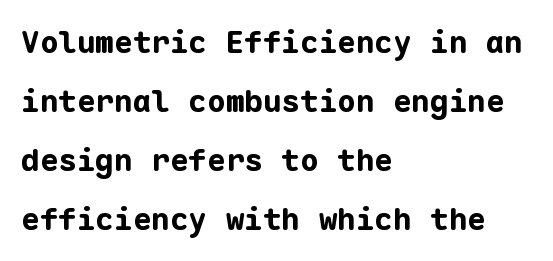
Is there any slant? The stems are plumb. Fixed-width glyphs throughout — classic coding-font behaviour. Typesetter's note: full bold, strokes at maximum text heaviness. The words here are not underlined. The vertical gap from one line to the next is large. The font family rendered here belongs to the sans-serif group.
